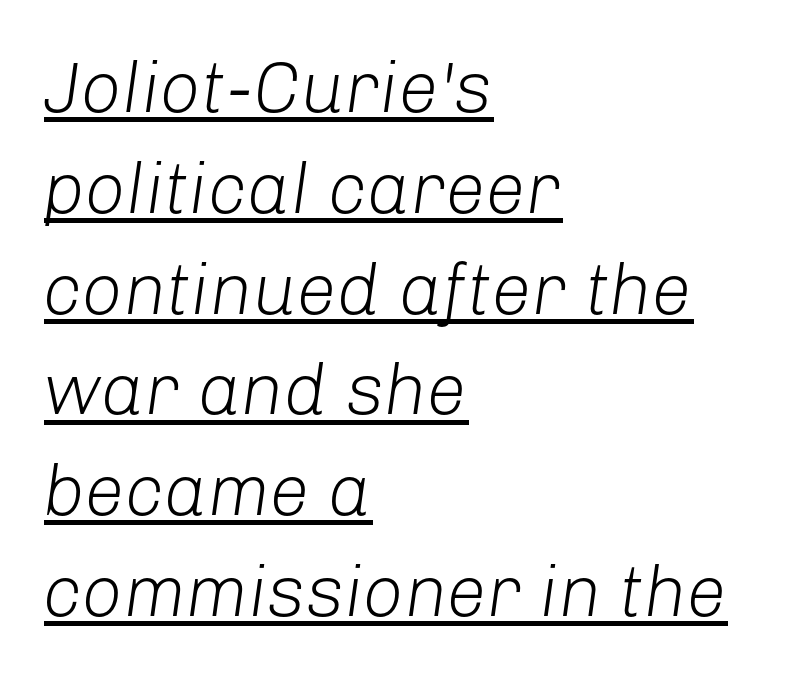
Q: Is the text bold? A: No.
Q: Is the text italic (slanted)? A: Yes, it leans right by about 8 degrees.
Q: Is the text underlined? A: Yes.
Q: How is the paragraph aligned? A: Left-aligned.
Q: Is the spacing between letters normal or unusually wide? A: Normal.
Q: Is the spacing between lines tight, normal or loose? A: Normal.
Q: Width (condensed, normal, or wide)? A: Normal.
Q: Stroke contrast? A: Low.
Q: x-height? A: Medium.
Q: Monospaced? A: No.
